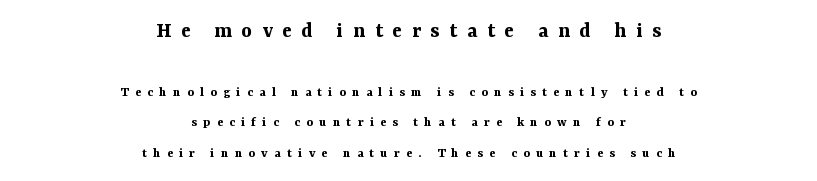
The image shows 22 px bold type, upright; set centered, loose line spacing (2.16x), unusually wide letter spacing (+0.45 em), not underlined; the first (top) block is 1.57x larger.
